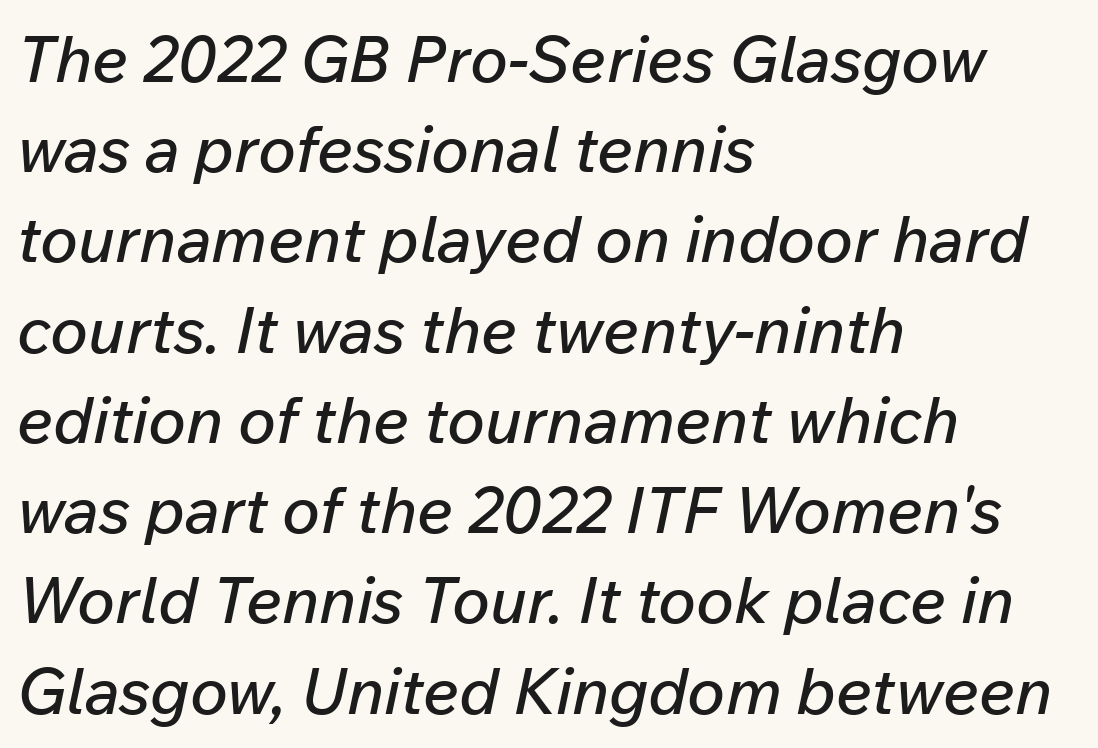
{"italic": "yes", "lean": "right", "slant_degrees": 12, "width": "normal", "stroke_contrast": "low", "x_height": "medium", "monospaced": "no", "underline": "no", "align": "left", "line_spacing": "normal", "line_spacing_ratio": 1.41, "letter_spacing": "normal", "letter_spacing_em": 0.0, "glyph_px": 64}
